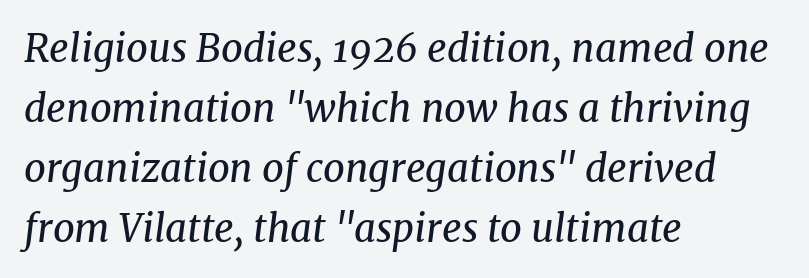
The image shows 38 px regular-weight serif type, italic (leaning right); set left-aligned, normal line spacing (1.58x), normal letter spacing, not underlined; medium stroke contrast and a medium x-height.
